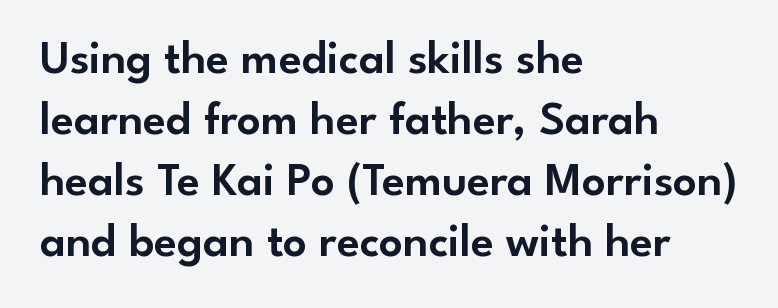
Descenders hang freely into open space. Character widths vary here, with narrow letters taking less room than wide ones. Teacher's note: observe the even left margin — that is flush-left alignment. Caption: standard tracking, unaltered. The font's upright variant was chosen for this text. Is there much room between lines? A standard amount, neither cramped nor airy.
